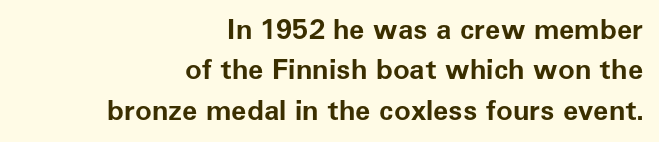
Q: Is the text bold? A: Yes.
Q: Is the text italic (slanted)? A: No, it is upright.
Q: Is the typeface a serif or a sans-serif typeface? A: Sans-serif.
Q: Is the text underlined? A: No.
Q: How is the paragraph aligned? A: Right-aligned.
Q: Is the spacing between letters normal or unusually wide? A: Normal.
Q: Is the spacing between lines tight, normal or loose? A: Normal.
Q: Width (condensed, normal, or wide)? A: Normal.
Q: Stroke contrast? A: Low.
Q: x-height? A: Medium.
Q: Monospaced? A: No.
